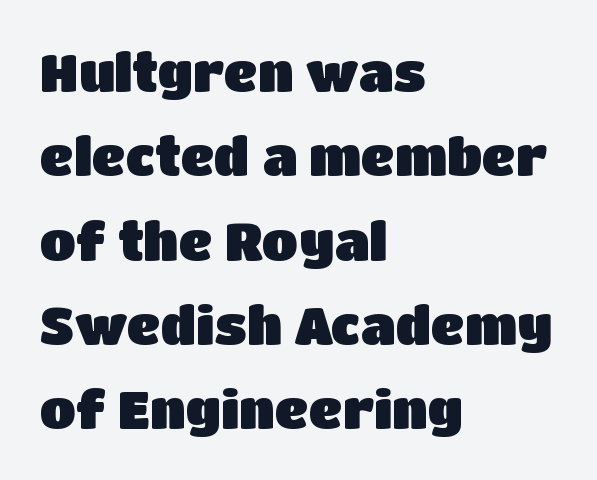
Reading down the block, your eye returns to a fixed left position each line. Do the characters align in a grid? No, the font is proportional. A bare baseline throughout the passage. Honestly, the row spacing looks completely unremarkable.
